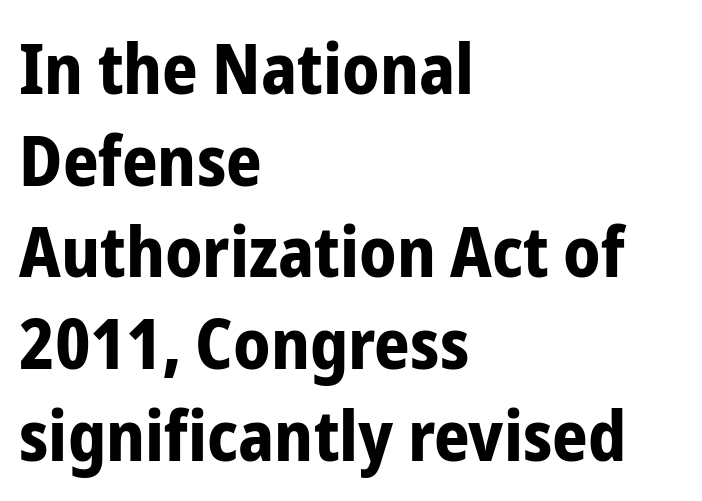
{"serif": "no", "italic": "no", "bold": "yes", "weight": "bold", "width": "condensed", "stroke_contrast": "low", "x_height": "medium", "monospaced": "no", "underline": "no", "align": "left", "line_spacing": "normal", "line_spacing_ratio": 1.31, "letter_spacing": "normal", "letter_spacing_em": 0.0, "glyph_px": 70}
